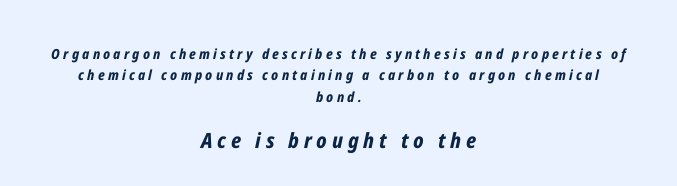
The image shows 21 px bold type, italic (leaning right); set centered, normal line spacing (1.52x), unusually wide letter spacing (+0.23 em), not underlined; the second (bottom) block is 1.5x larger.
